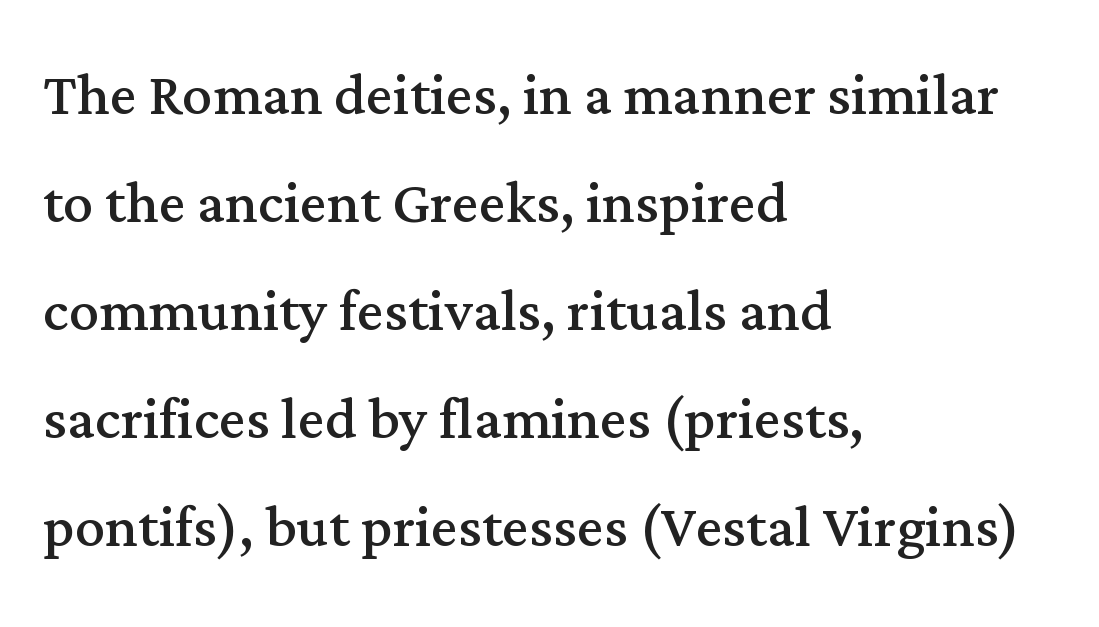
{"serif": "yes", "italic": "no", "bold": "no", "weight": "regular", "width": "normal", "stroke_contrast": "medium", "x_height": "medium", "monospaced": "no", "underline": "no", "align": "left", "line_spacing": "normal", "line_spacing_ratio": 1.44, "letter_spacing": "normal", "letter_spacing_em": 0.0, "glyph_px": 75}
